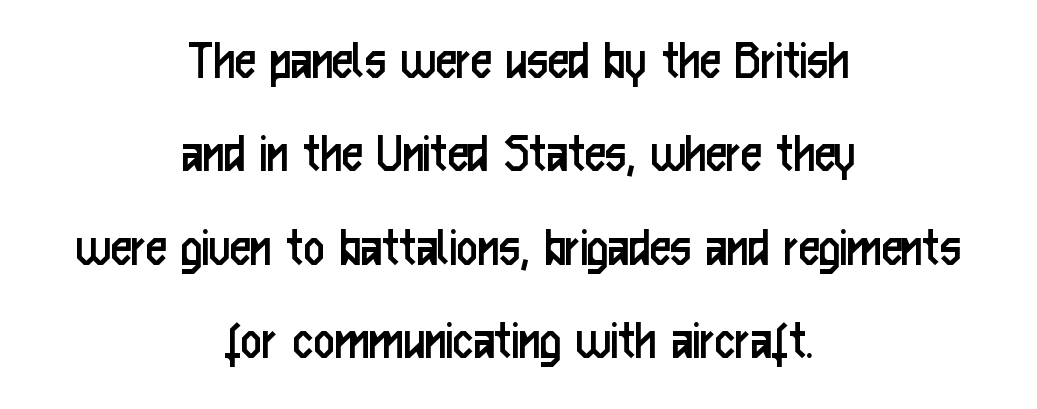
Q: Is the text bold? A: No.
Q: Is the text italic (slanted)? A: No, it is upright.
Q: Is the typeface a serif or a sans-serif typeface? A: Sans-serif.
Q: Is the text underlined? A: No.
Q: How is the paragraph aligned? A: Centered.
Q: Is the spacing between letters normal or unusually wide? A: Normal.
Q: Is the spacing between lines tight, normal or loose? A: Normal.
Q: Width (condensed, normal, or wide)? A: Condensed.
Q: Stroke contrast? A: Low.
Q: x-height? A: Medium.
Q: Monospaced? A: No.
